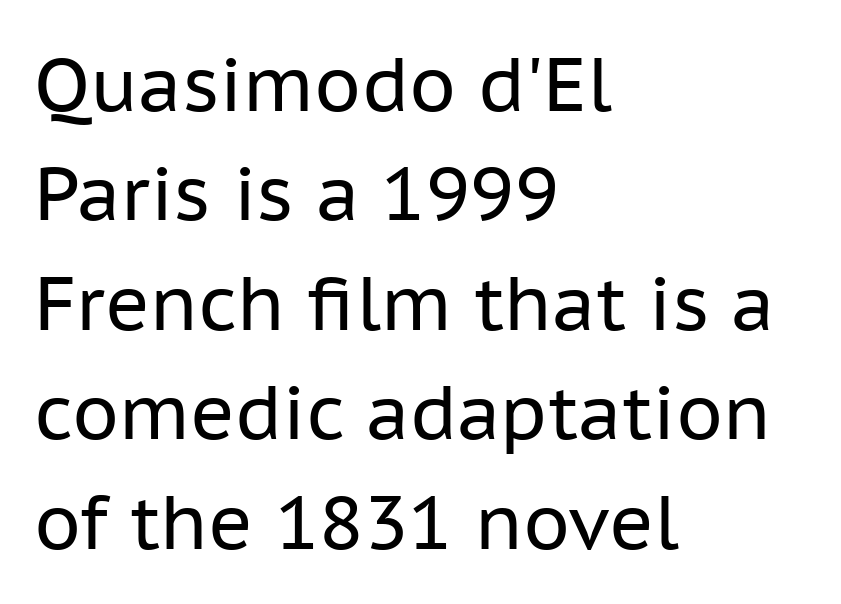
The image shows 75 px regular-weight sans-serif type, upright; set left-aligned, normal line spacing (1.46x), normal letter spacing, not underlined; low stroke contrast and a medium x-height.
